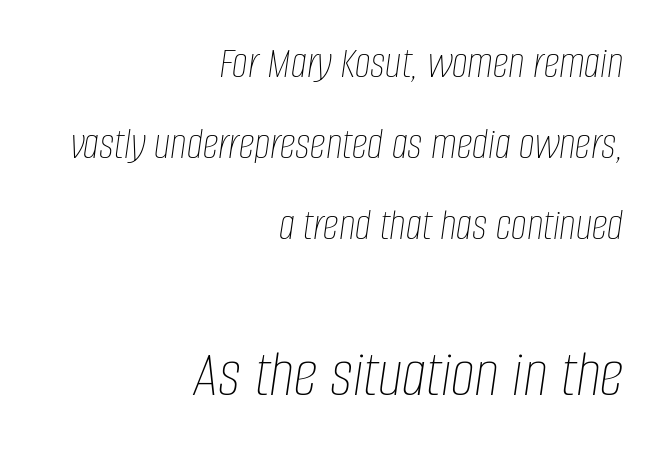
{"italic": "yes", "lean": "right", "slant_degrees": 8, "bold": "no", "weight": "thin", "width": "condensed", "stroke_contrast": "low", "x_height": "large", "monospaced": "no", "underline": "no", "align": "right", "line_spacing_ratio": 1.8, "letter_spacing": "normal", "letter_spacing_em": 0.0, "larger_block": "second", "size_ratio": 1.51, "glyph_px": 68}
